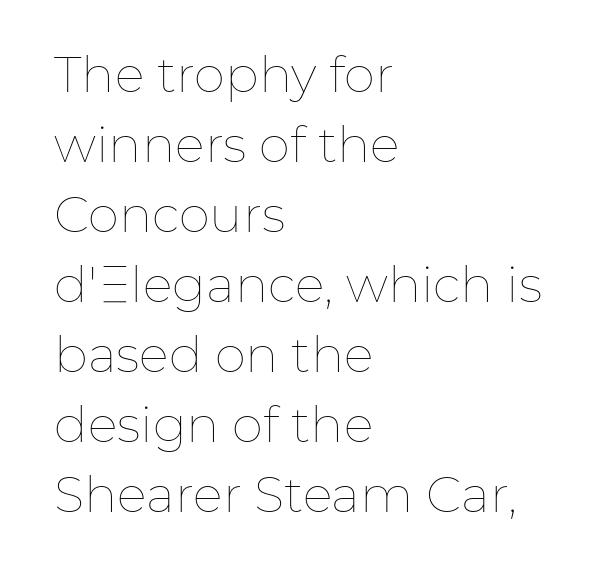
{"italic": "no", "bold": "no", "weight": "thin", "width": "normal", "stroke_contrast": "low", "x_height": "medium", "monospaced": "no", "underline": "no", "align": "left", "line_spacing": "normal", "line_spacing_ratio": 1.4, "letter_spacing": "normal", "letter_spacing_em": 0.0, "glyph_px": 50}
